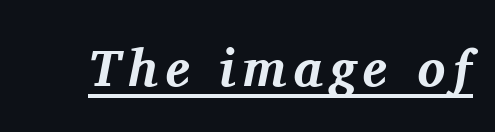
Q: Is the text bold? A: Yes.
Q: Is the text italic (slanted)? A: Yes, it leans right by about 11 degrees.
Q: Is the typeface a serif or a sans-serif typeface? A: Serif.
Q: Is the text underlined? A: Yes.
Q: Width (condensed, normal, or wide)? A: Normal.
Q: Stroke contrast? A: Medium.
Q: x-height? A: Medium.
Q: Monospaced? A: No.
